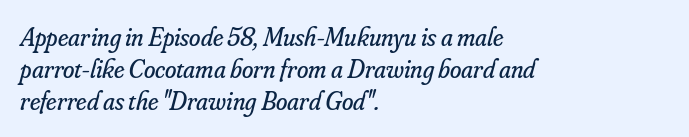
Q: Is the text bold? A: No.
Q: Is the text italic (slanted)? A: Yes, it leans right by about 16 degrees.
Q: Is the text underlined? A: No.
Q: How is the paragraph aligned? A: Left-aligned.
Q: Is the spacing between letters normal or unusually wide? A: Normal.
